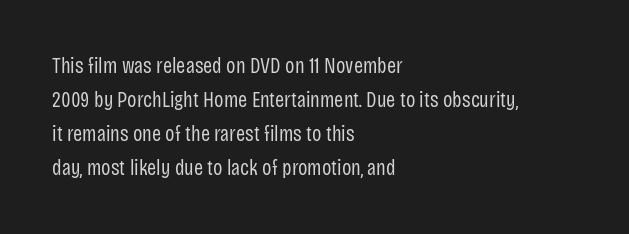
{"italic": "no", "bold": "no", "underline": "no", "align": "left", "line_spacing": "normal", "line_spacing_ratio": 1.55, "letter_spacing": "normal", "letter_spacing_em": 0.0, "glyph_px": 22}
